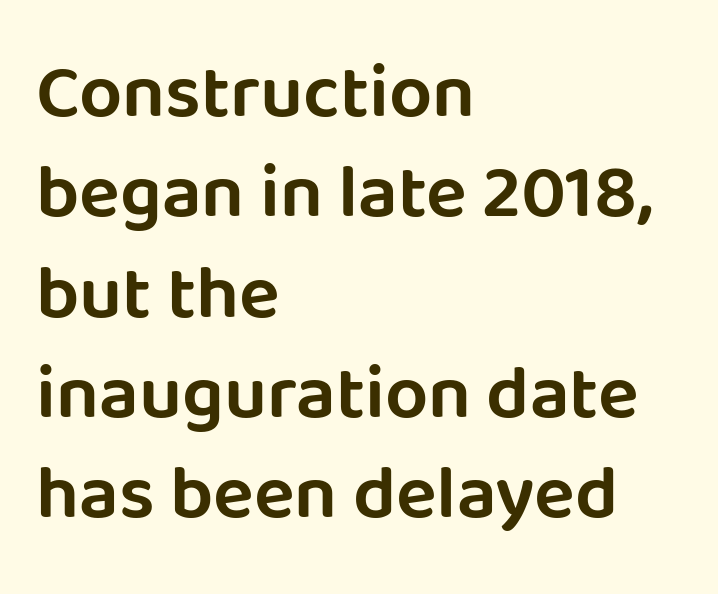
{"serif": "no", "italic": "no", "width": "normal", "stroke_contrast": "low", "x_height": "large", "monospaced": "no", "underline": "no", "align": "left", "line_spacing": "normal", "line_spacing_ratio": 1.32, "letter_spacing": "normal", "letter_spacing_em": 0.0, "glyph_px": 76}
